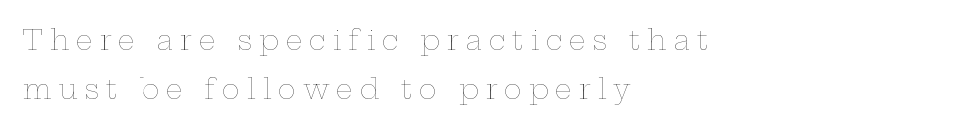
Q: Is the text bold? A: No.
Q: Is the text italic (slanted)? A: No, it is upright.
Q: Is the text underlined? A: No.
Q: How is the paragraph aligned? A: Left-aligned.
Q: Is the spacing between letters normal or unusually wide? A: Unusually wide.
